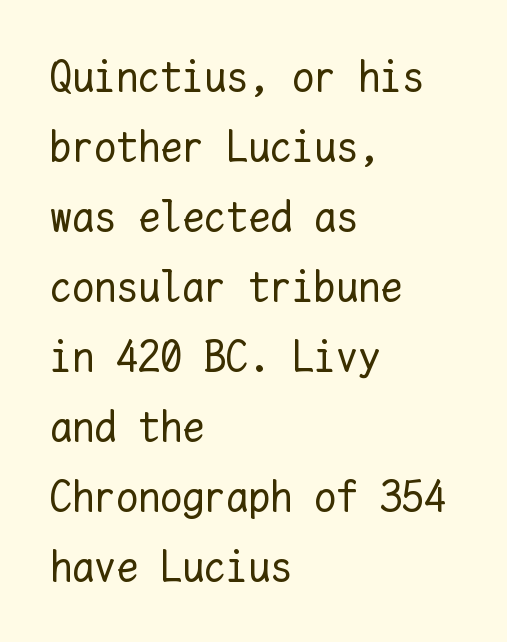
The image shows 44 px regular-weight type, upright, monospaced; set left-aligned, normal line spacing (1.59x), normal letter spacing, not underlined; low stroke contrast and a medium x-height.
